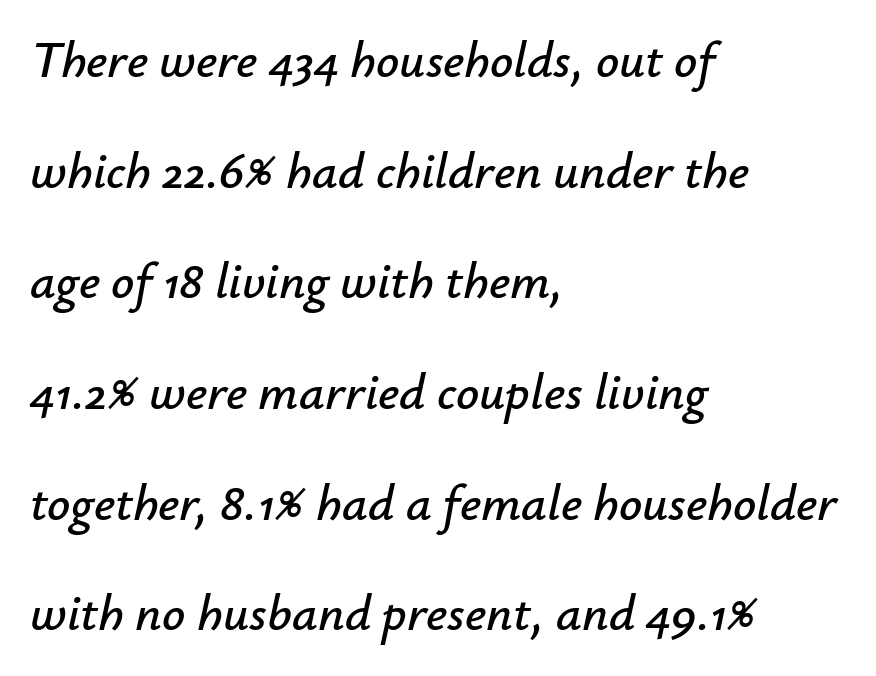
The image shows 51 px text type, italic (leaning right); set left-aligned, loose line spacing (2.17x), normal letter spacing, not underlined; low stroke contrast and a small x-height.
